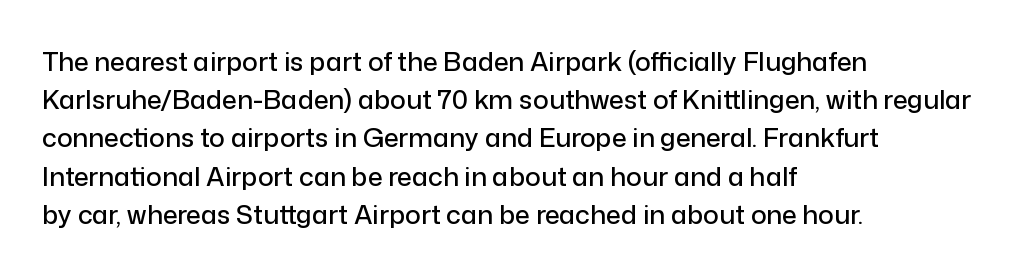
{"italic": "no", "underline": "no", "align": "left", "line_spacing": "normal", "line_spacing_ratio": 1.47, "letter_spacing": "normal", "letter_spacing_em": 0.0, "glyph_px": 26}
